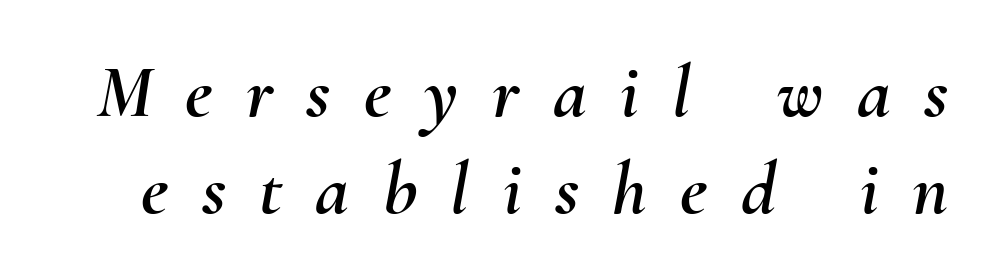
{"italic": "yes", "lean": "right", "slant_degrees": 10, "width": "normal", "stroke_contrast": "medium", "x_height": "small", "monospaced": "no", "underline": "no", "line_spacing": "normal", "line_spacing_ratio": 1.27, "letter_spacing": "wide", "letter_spacing_em": 0.44, "glyph_px": 76}
